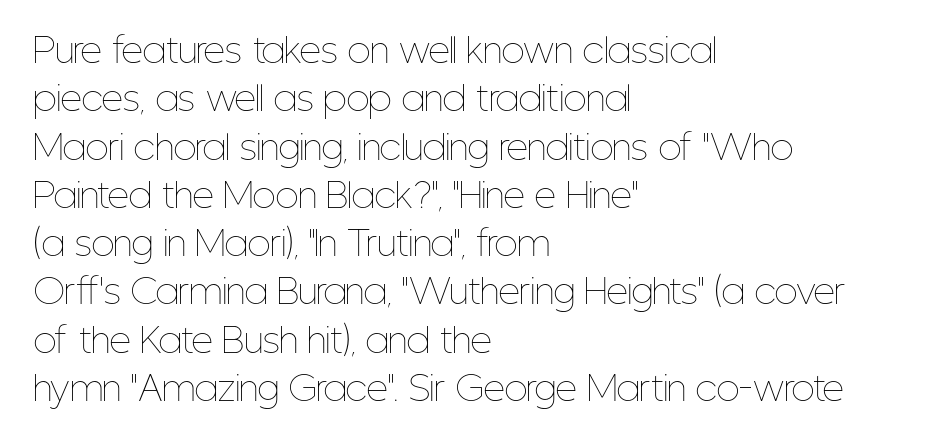
{"italic": "no", "bold": "no", "weight": "thin", "width": "condensed", "stroke_contrast": "low", "x_height": "medium", "monospaced": "no", "underline": "no", "align": "left", "line_spacing": "normal", "line_spacing_ratio": 1.42, "letter_spacing": "normal", "letter_spacing_em": 0.0, "glyph_px": 34}
